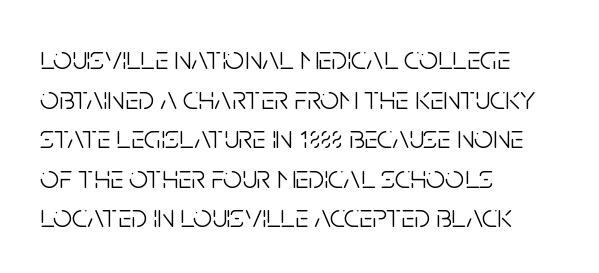
The specimen omits any rule beneath the text block's lines. A typesetter would call this proportional, since set widths differ per character. Short and long lines alike share a common starting point at left. The passage shown is typeset with a sans-serif family. The font is comparable to plain body text, perhaps lighter. Words appear dense and cohesive because spacing is normal.
